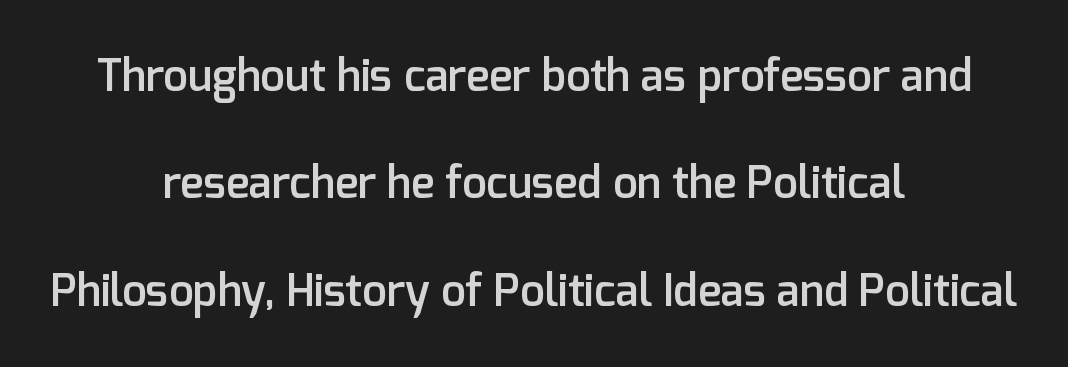
Successive baselines arrive slowly, with a big drop between each. The whitespace from short lines is split evenly between both sides. Bold? Not quite — semibold, heavier than regular but stopping short. There is no visible air inserted between adjacent glyphs.
